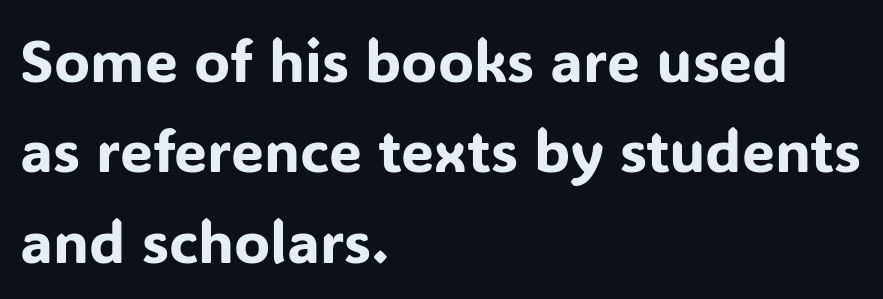
{"serif": "no", "italic": "no", "width": "normal", "stroke_contrast": "low", "x_height": "medium", "monospaced": "no", "underline": "no", "align": "left", "line_spacing": "normal", "line_spacing_ratio": 1.53, "letter_spacing": "normal", "letter_spacing_em": 0.0, "glyph_px": 59}
